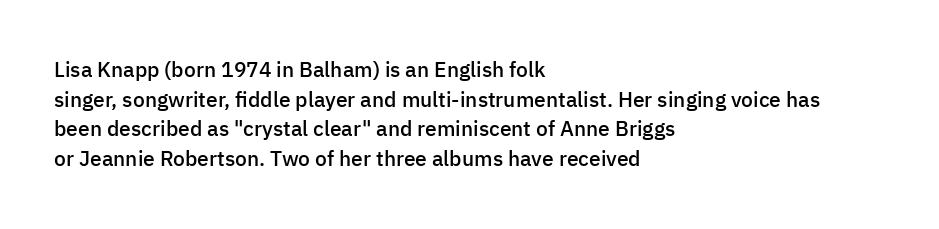
{"italic": "no", "bold": "semi", "underline": "no", "align": "left", "line_spacing": "normal", "line_spacing_ratio": 1.41, "letter_spacing": "normal", "letter_spacing_em": 0.0, "glyph_px": 21}
